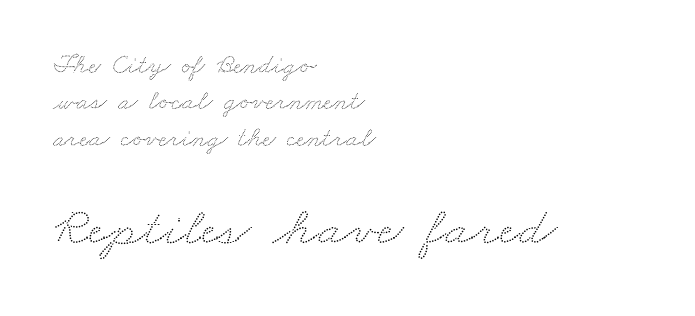
Anything drawn beneath the words? Only blank space. Does extra space separate the letters? No, they use regular spacing. Character widths vary here, with narrow letters taking less room than wide ones. Line spacing here is normal. Each line starts at the same left margin while the right side varies.
